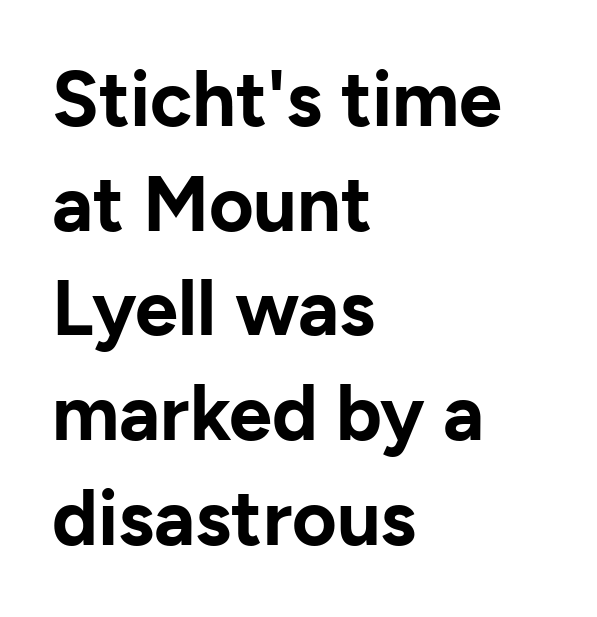
{"serif": "no", "italic": "no", "bold": "yes", "weight": "bold", "width": "normal", "stroke_contrast": "low", "x_height": "medium", "monospaced": "no", "underline": "no", "align": "left", "line_spacing": "normal", "line_spacing_ratio": 1.36, "letter_spacing": "normal", "letter_spacing_em": 0.0, "glyph_px": 77}
